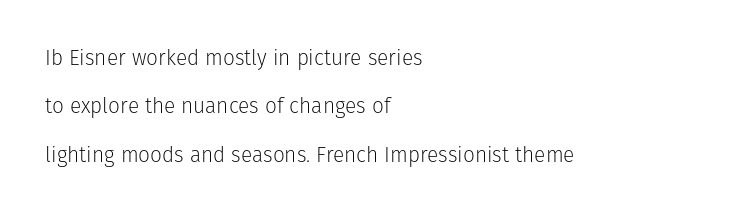
The image shows 21 px text type, upright; set left-aligned, loose line spacing (2.3x), normal letter spacing, not underlined.
